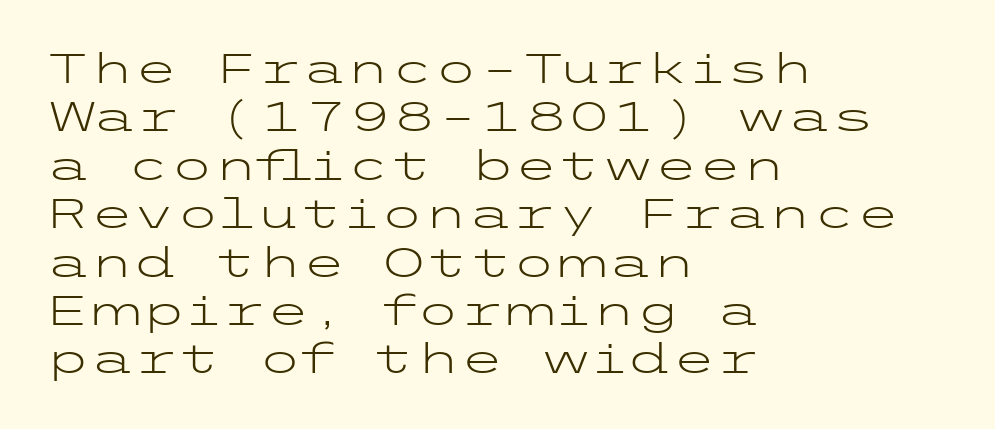
Q: Is the text bold? A: No.
Q: Is the text italic (slanted)? A: No, it is upright.
Q: Is the typeface a serif or a sans-serif typeface? A: Sans-serif.
Q: Is the text underlined? A: No.
Q: How is the paragraph aligned? A: Left-aligned.
Q: Is the spacing between letters normal or unusually wide? A: Normal.
Q: Width (condensed, normal, or wide)? A: Wide.
Q: Stroke contrast? A: Low.
Q: x-height? A: Medium.
